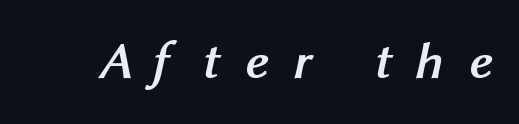
{"serif": "no", "bold": "yes", "weight": "semibold", "width": "normal", "stroke_contrast": "medium", "x_height": "medium", "monospaced": "no", "underline": "no", "letter_spacing": "wide", "letter_spacing_em": 0.45, "glyph_px": 53}
